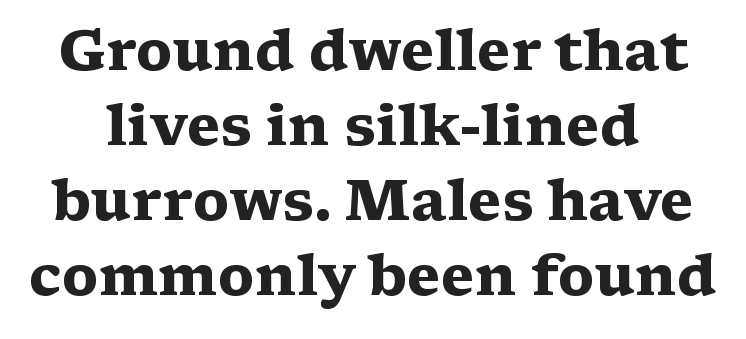
The image shows 56 px heavy, wide serif type, upright; set centered, normal line spacing (1.34x), normal letter spacing, not underlined; medium stroke contrast and a medium x-height.
